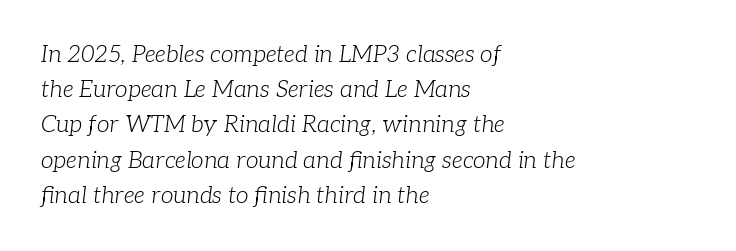
The image shows 23 px text type, italic (leaning right); set left-aligned, normal line spacing (1.53x), normal letter spacing, not underlined.
